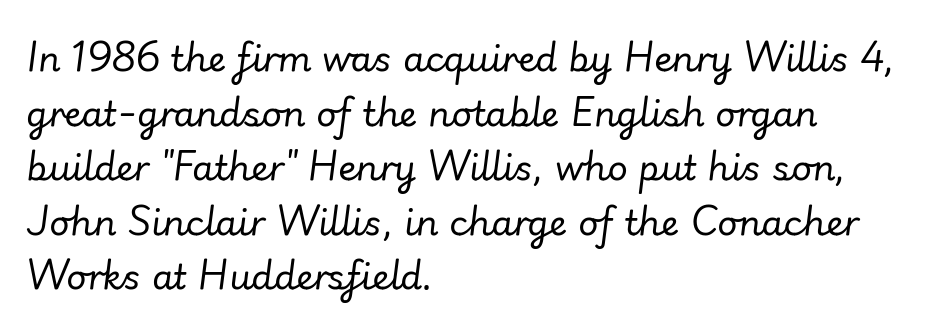
The specimen omits any rule beneath the text block's lines. The strokes carry an ordinary text weight at most. Line beginnings align vertically; line endings do not. Do the characters align in a grid? No, the font is proportional. The passage shown stacks its lines at a standard gap. The gaps between neighbouring characters are ordinary and unremarkable.
